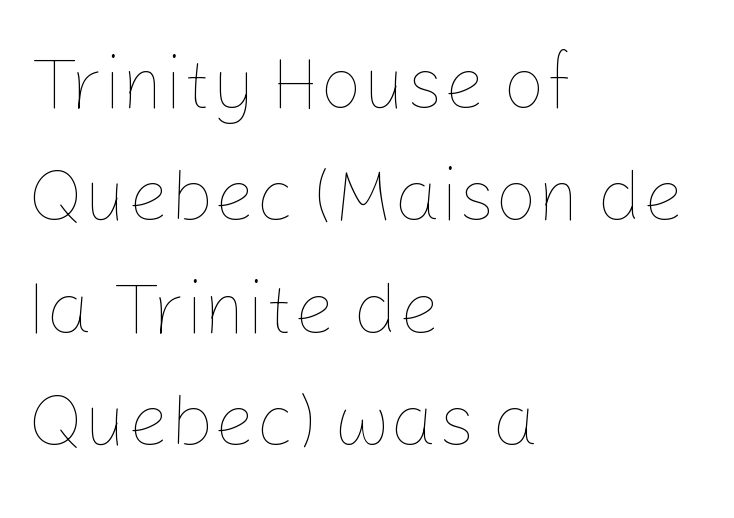
{"italic": "no", "bold": "no", "weight": "thin", "width": "normal", "stroke_contrast": "low", "x_height": "medium", "monospaced": "no", "underline": "no", "align": "left", "line_spacing": "normal", "line_spacing_ratio": 1.52, "letter_spacing": "normal", "letter_spacing_em": 0.0, "glyph_px": 74}
